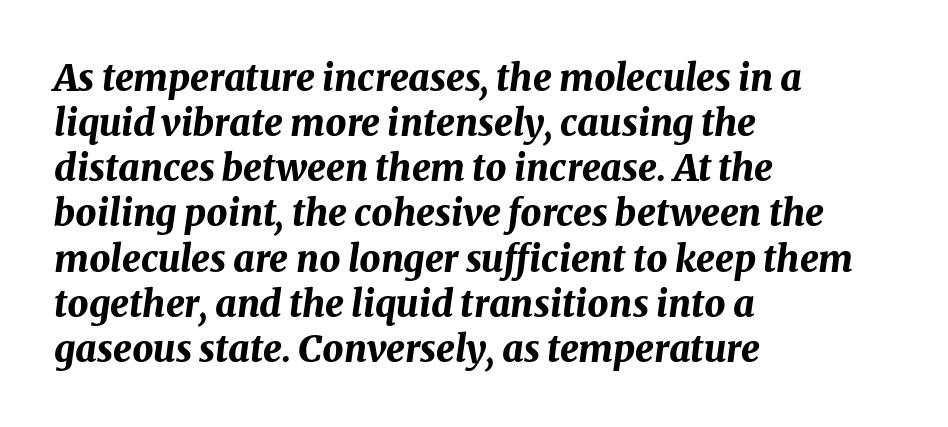
{"italic": "yes", "lean": "right", "slant_degrees": 8, "bold": "yes", "weight": "bold", "width": "normal", "stroke_contrast": "medium", "x_height": "medium", "monospaced": "no", "underline": "no", "align": "left", "line_spacing_ratio": 1.22, "letter_spacing": "normal", "letter_spacing_em": 0.0, "glyph_px": 37}
